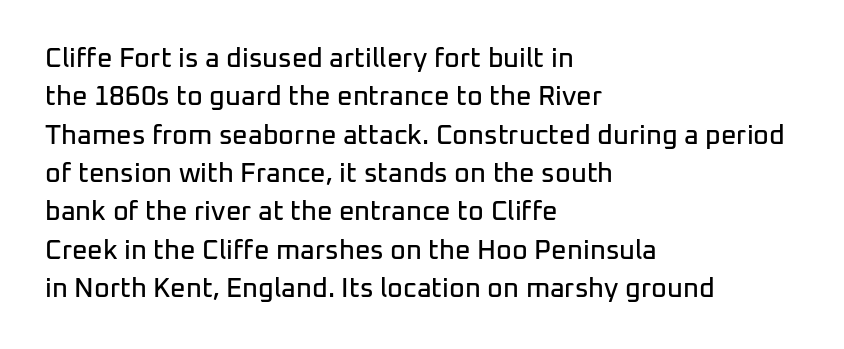
Compared with typical paragraphs, the rows here are spaced about the same. Posture: straight, roman, zero tilt. Inter-character spacing is left at the font's built-in metrics. The space beneath each line is pristine and unruled. The compositor pushed each line to the left boundary.
